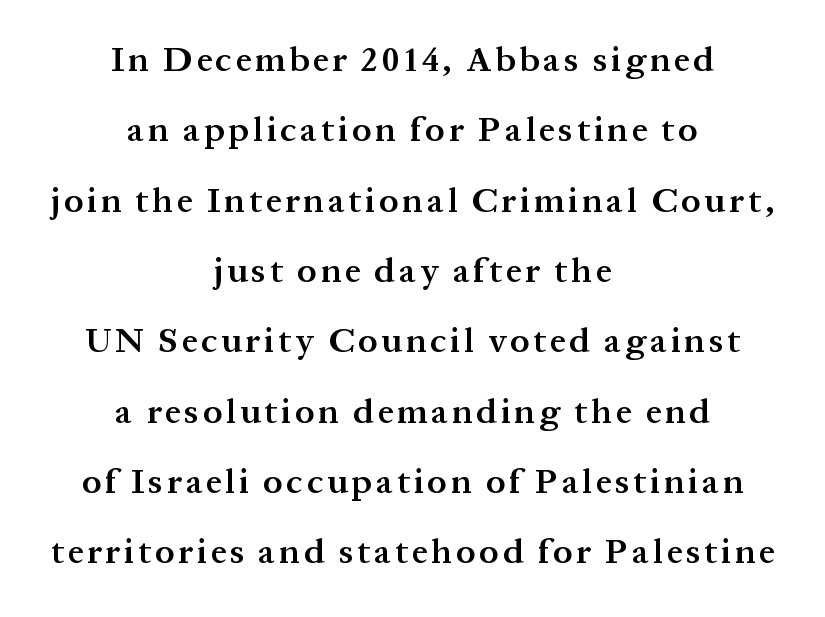
Q: Is the text bold? A: Semi-bold.
Q: Is the text italic (slanted)? A: No, it is upright.
Q: Is the typeface a serif or a sans-serif typeface? A: Serif.
Q: Is the text underlined? A: No.
Q: How is the paragraph aligned? A: Centered.
Q: Is the spacing between lines tight, normal or loose? A: Loose.
Q: Width (condensed, normal, or wide)? A: Normal.
Q: Stroke contrast? A: Medium.
Q: x-height? A: Medium.
Q: Monospaced? A: No.
